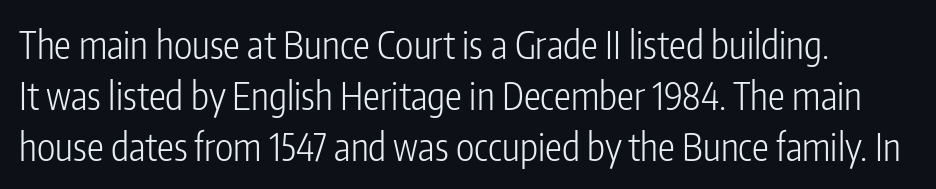
The image shows 38 px light, condensed sans-serif type, upright; set normal line spacing (1.34x), normal letter spacing, not underlined; low stroke contrast and a medium x-height.
